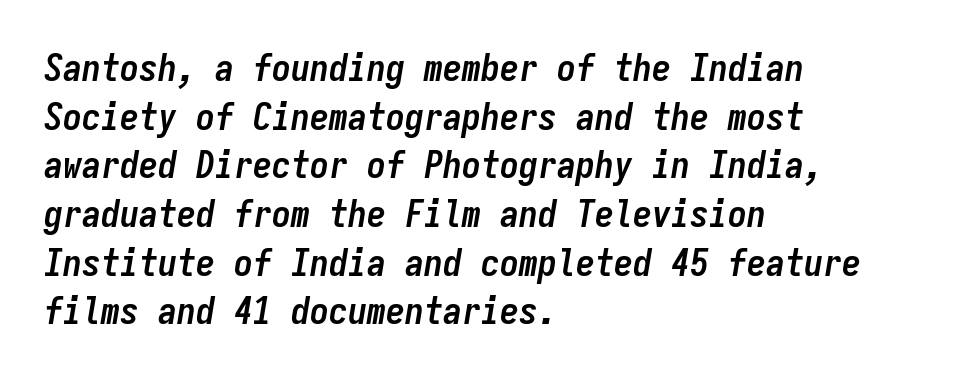
{"italic": "yes", "lean": "right", "slant_degrees": 9, "bold": "yes", "weight": "semibold", "width": "condensed", "stroke_contrast": "low", "x_height": "medium", "monospaced": "yes", "underline": "no", "align": "left", "line_spacing": "normal", "line_spacing_ratio": 1.28, "letter_spacing": "normal", "letter_spacing_em": 0.0, "glyph_px": 38}
